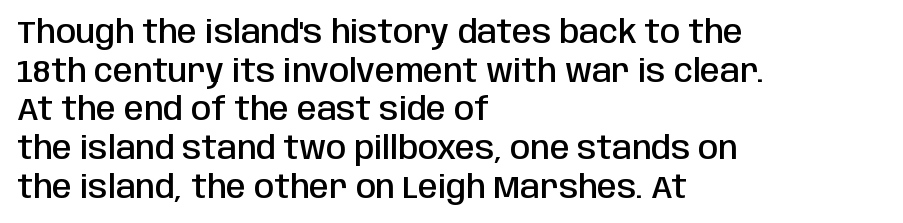
Q: Is the text bold? A: Semi-bold.
Q: Is the text italic (slanted)? A: No, it is upright.
Q: Is the typeface a serif or a sans-serif typeface? A: Sans-serif.
Q: Is the text underlined? A: No.
Q: How is the paragraph aligned? A: Left-aligned.
Q: Is the spacing between letters normal or unusually wide? A: Normal.
Q: Width (condensed, normal, or wide)? A: Condensed.
Q: Stroke contrast? A: Low.
Q: x-height? A: Large.
Q: Monospaced? A: No.
